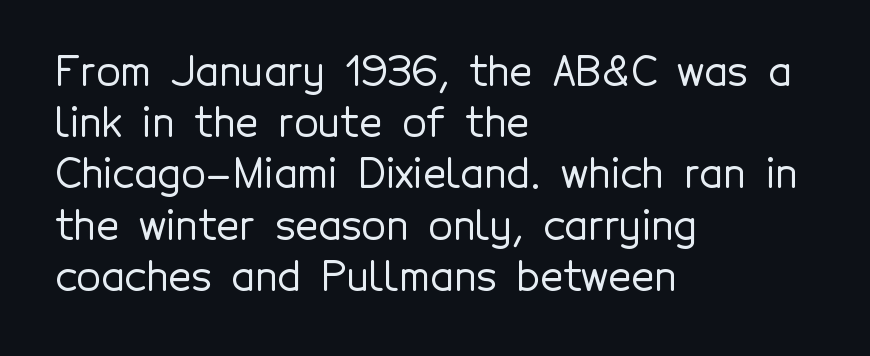
A sans-serif font was chosen for this passage. Here the designer chose a conventional face with non-uniform glyph widths. Each line starts at the same left margin while the right side varies. Any mark beneath the type? The region is blank. Nobody touched the tracking dial on this one. Quick note: not italic, upright.
